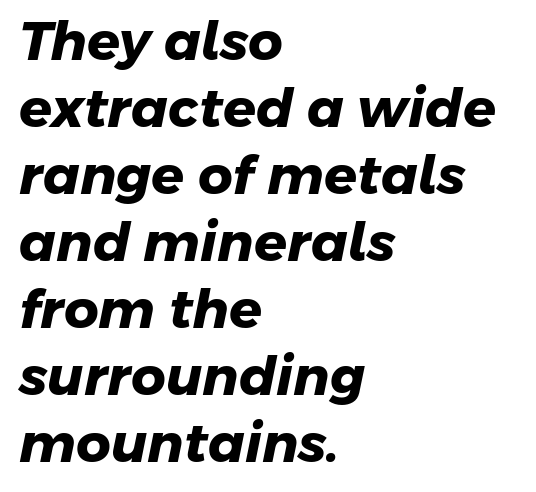
The image shows 54 px heavy sans-serif type; set left-aligned, line spacing 1.24x, normal letter spacing, not underlined; low stroke contrast and a medium x-height.
